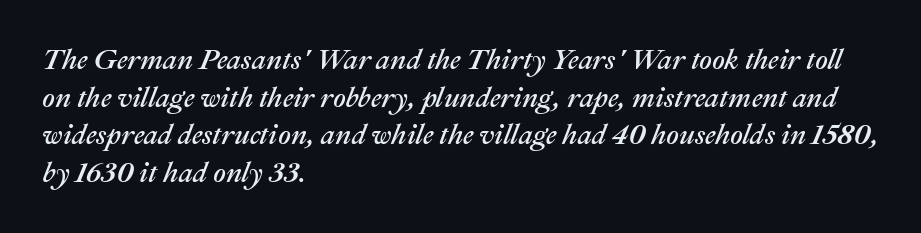
The image shows 28 px text type, italic (leaning right); set left-aligned, normal line spacing (1.34x), normal letter spacing, not underlined; medium stroke contrast and a medium x-height.
